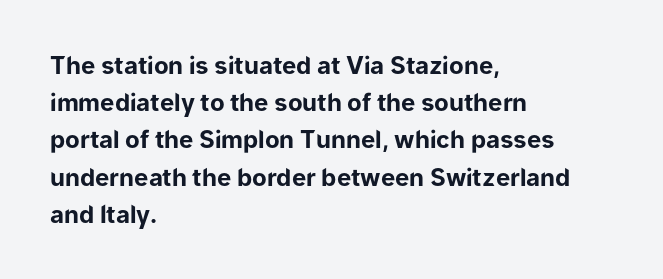
The passage shown has conventional tracking throughout. Underline: absent. The lines in this sample share a left origin and differ only in where they stop. These lines carry a lot of weight — the face is fully bold. Leading: standard. Characters remain perfectly vertical along every line.
